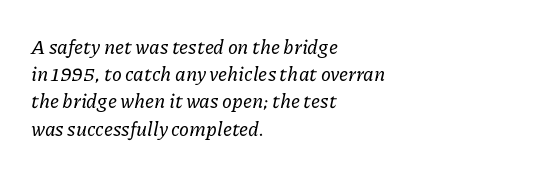
These lines stack with their left ends in a neat column. The glyphs are unaccompanied by any horizontal stroke below them. The letters sit at their default tracking, neither squeezed nor spread. Every character sits at an angle, as italics do. Regarding leading, the lines here are spaced in the standard way.
